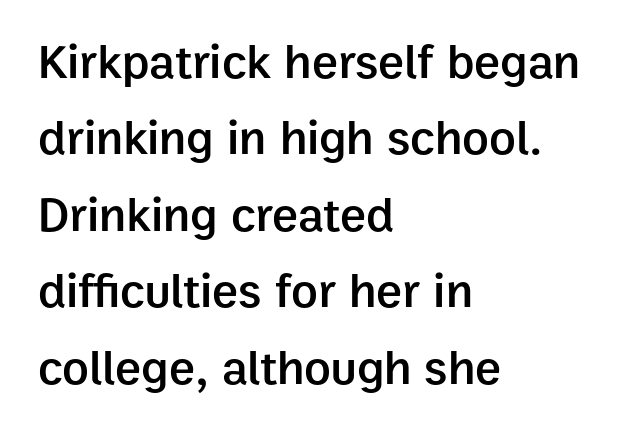
The image shows 49 px semibold sans-serif type, upright; set left-aligned, normal line spacing (1.56x), normal letter spacing, not underlined; low stroke contrast and a medium x-height.
